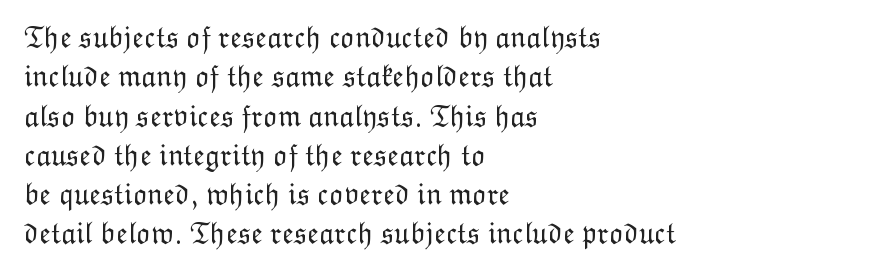
The image shows 30 px light type, upright; set left-aligned, normal line spacing (1.31x), normal letter spacing, not underlined; low stroke contrast and a medium x-height.
